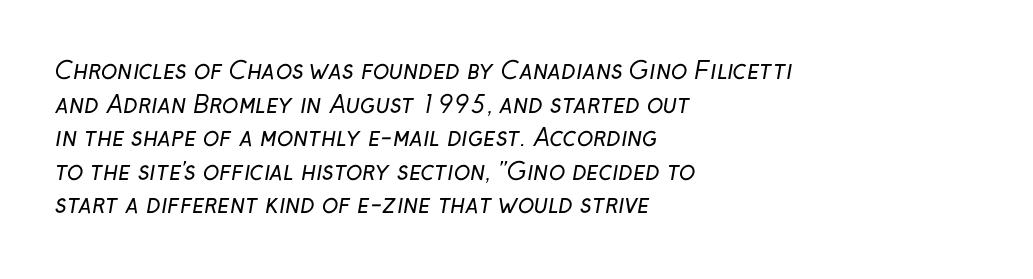
Horizontal alignment here is leftward, the default for most running prose. Weight: in the light-to-regular range. The glyphs are unaccompanied by any horizontal stroke below them. The lines sit at an ordinary, default distance from one another. Standard letterfit; no display-style spreading of the glyphs.
